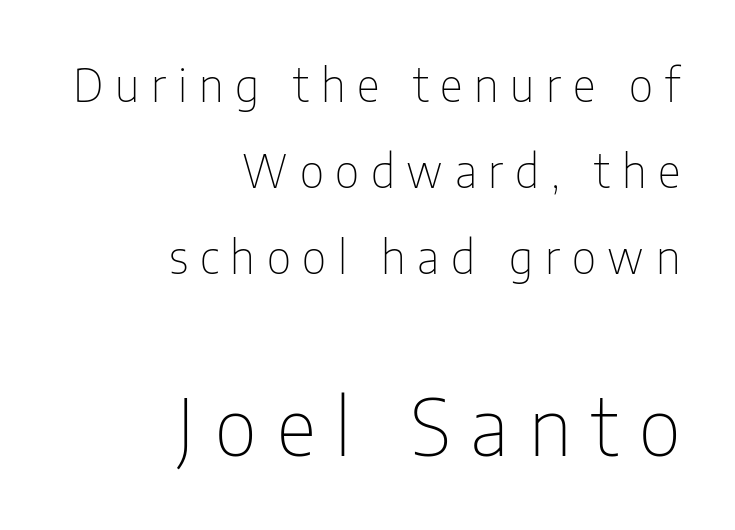
{"serif": "no", "italic": "no", "bold": "no", "weight": "thin", "width": "condensed", "stroke_contrast": "low", "x_height": "medium", "monospaced": "no", "underline": "no", "align": "right", "line_spacing": "loose", "line_spacing_ratio": 1.91, "letter_spacing": "wide", "letter_spacing_em": 0.26, "larger_block": "second", "size_ratio": 1.73, "glyph_px": 78}
